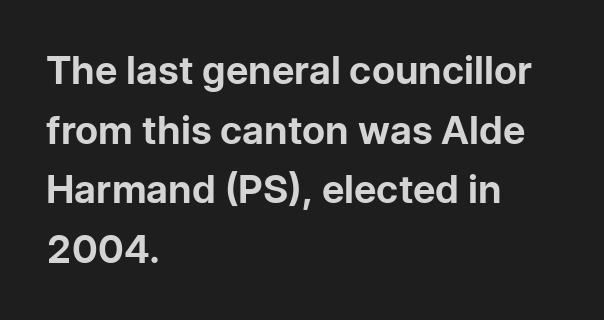
{"serif": "no", "italic": "no", "bold": "yes", "weight": "bold", "width": "normal", "stroke_contrast": "low", "x_height": "medium", "monospaced": "no", "underline": "no", "align": "left", "line_spacing": "normal", "line_spacing_ratio": 1.53, "letter_spacing": "normal", "letter_spacing_em": 0.0, "glyph_px": 39}
